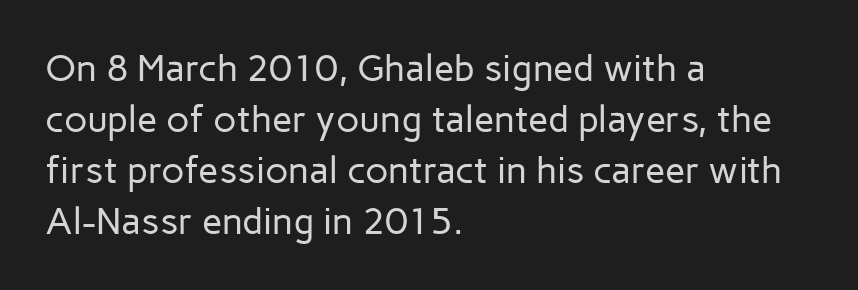
{"serif": "no", "italic": "no", "bold": "no", "weight": "regular", "width": "normal", "stroke_contrast": "low", "x_height": "medium", "monospaced": "no", "underline": "no", "align": "left", "line_spacing": "normal", "line_spacing_ratio": 1.38, "letter_spacing": "normal", "letter_spacing_em": 0.0, "glyph_px": 37}
